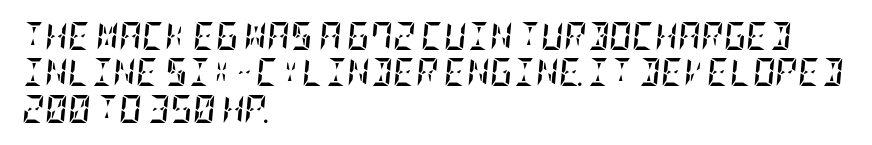
Q: Is the text bold? A: Yes.
Q: Is the text italic (slanted)? A: Yes, it leans right by about 5 degrees.
Q: Is the text underlined? A: No.
Q: How is the paragraph aligned? A: Left-aligned.
Q: Is the spacing between letters normal or unusually wide? A: Normal.
Q: Is the spacing between lines tight, normal or loose? A: Normal.
Q: Width (condensed, normal, or wide)? A: Condensed.
Q: Stroke contrast? A: Low.
Q: x-height? A: Large.
